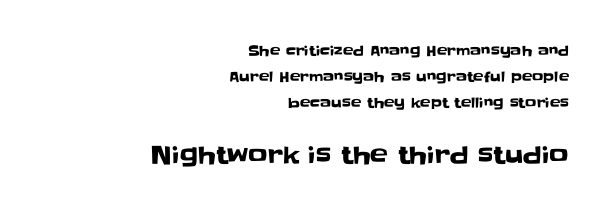
The image shows 24 px text type, upright; set right-aligned, line spacing 1.86x, normal letter spacing, not underlined; the second (bottom) block is 1.71x larger.
